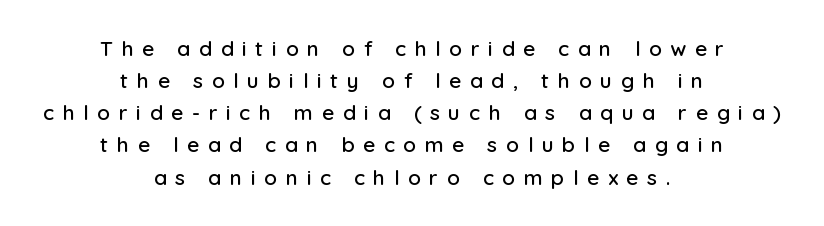
Q: Is the text italic (slanted)? A: No, it is upright.
Q: Is the text underlined? A: No.
Q: How is the paragraph aligned? A: Centered.
Q: Is the spacing between letters normal or unusually wide? A: Unusually wide.
Q: Is the spacing between lines tight, normal or loose? A: Normal.
